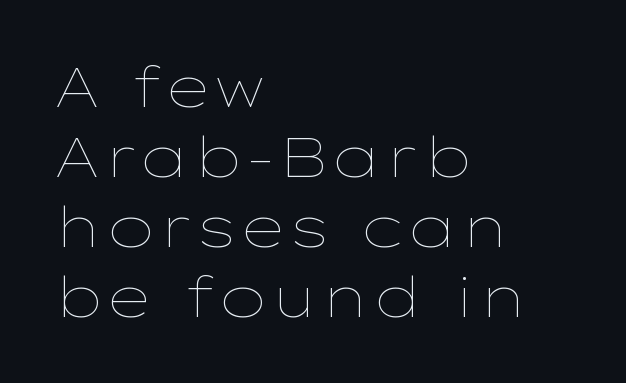
{"italic": "no", "bold": "no", "weight": "thin", "width": "wide", "stroke_contrast": "low", "x_height": "medium", "monospaced": "no", "underline": "no", "align": "left", "line_spacing": "normal", "line_spacing_ratio": 1.27, "letter_spacing": "normal", "letter_spacing_em": 0.0, "glyph_px": 55}
